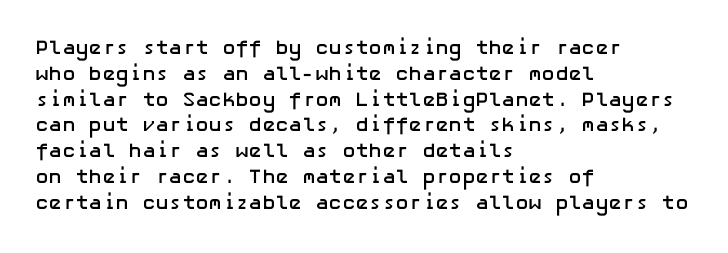
{"italic": "no", "bold": "yes", "underline": "no", "align": "left", "line_spacing": "normal", "line_spacing_ratio": 1.29, "letter_spacing": "normal", "letter_spacing_em": 0.0, "glyph_px": 20}
